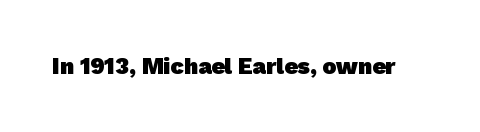
Q: Is the text bold? A: Yes.
Q: Is the text underlined? A: No.
Q: Is the spacing between letters normal or unusually wide? A: Normal.
